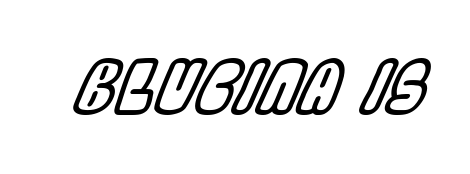
{"italic": "yes", "lean": "right", "slant_degrees": 22, "width": "condensed", "x_height": "large", "monospaced": "no", "underline": "no", "letter_spacing": "normal", "letter_spacing_em": 0.0, "glyph_px": 71}
